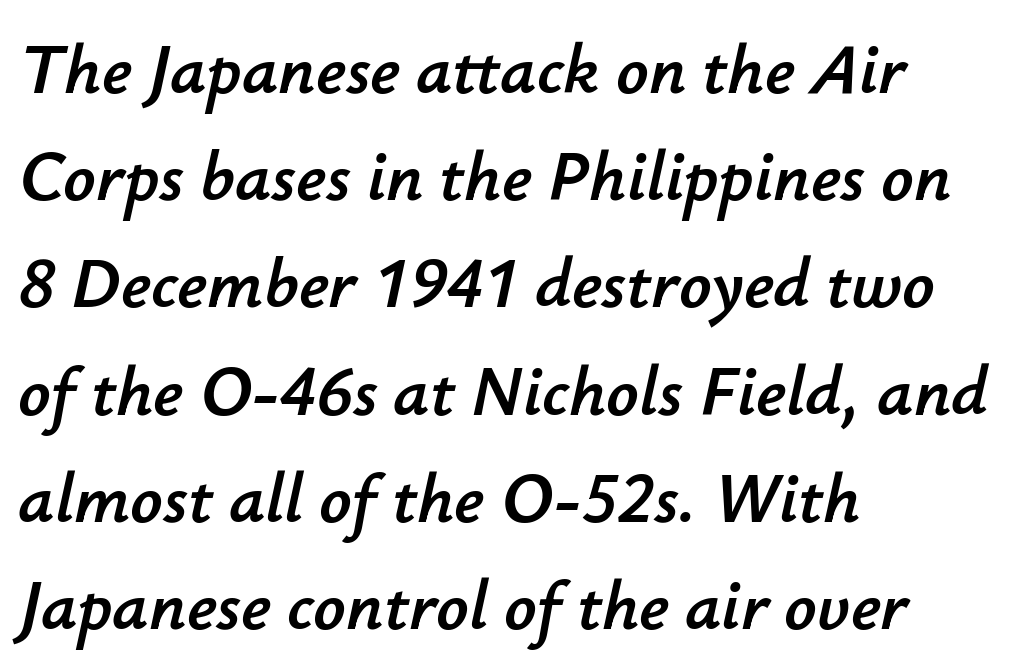
A typesetter would call this leading conventional body-copy spacing. Compared with ordinary roman type, these characters are visibly tilted. Is the block centered? No — it sits flush against the left margin. Does extra space separate the letters? No, they use regular spacing. The rendering uses natural spacing where letterforms have individual widths.
